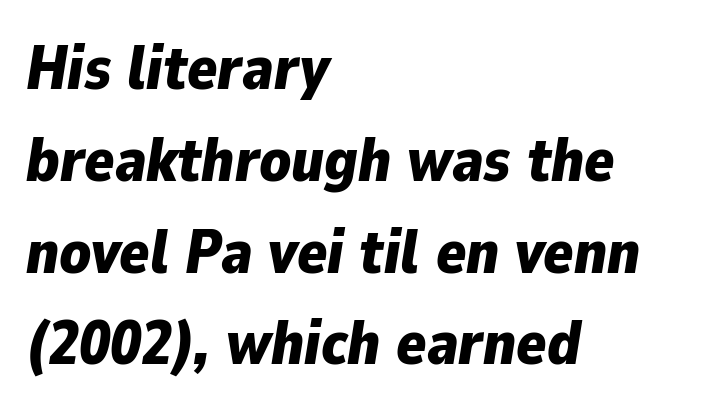
{"italic": "yes", "lean": "right", "slant_degrees": 9, "bold": "yes", "weight": "bold", "width": "normal", "stroke_contrast": "low", "x_height": "medium", "monospaced": "no", "underline": "no", "align": "left", "line_spacing": "normal", "line_spacing_ratio": 1.48, "letter_spacing": "normal", "letter_spacing_em": 0.0, "glyph_px": 62}
